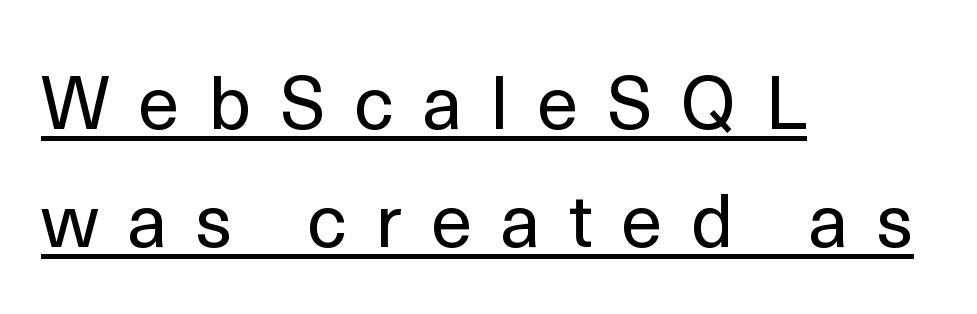
The image shows 75 px regular-weight sans-serif type, upright; set left-aligned, normal line spacing (1.57x), unusually wide letter spacing (+0.38 em), underlined; a medium x-height.
